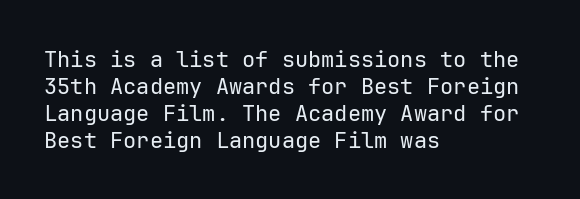
Q: Is the text bold? A: No.
Q: Is the text italic (slanted)? A: No, it is upright.
Q: Is the text underlined? A: No.
Q: How is the paragraph aligned? A: Left-aligned.
Q: Is the spacing between letters normal or unusually wide? A: Normal.
